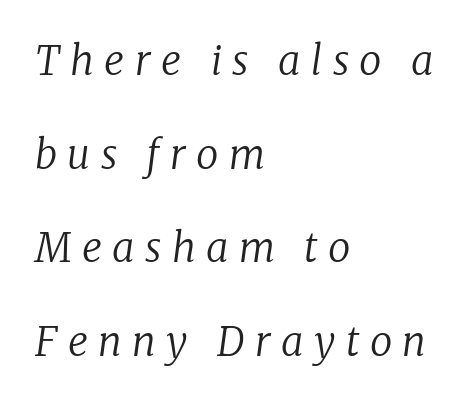
Q: Is the text bold? A: No.
Q: Is the text italic (slanted)? A: Yes, it leans right by about 8 degrees.
Q: Is the typeface a serif or a sans-serif typeface? A: Serif.
Q: Is the text underlined? A: No.
Q: How is the paragraph aligned? A: Left-aligned.
Q: Is the spacing between letters normal or unusually wide? A: Unusually wide.
Q: Is the spacing between lines tight, normal or loose? A: Loose.
Q: Width (condensed, normal, or wide)? A: Normal.
Q: Stroke contrast? A: Low.
Q: x-height? A: Medium.
Q: Monospaced? A: No.
